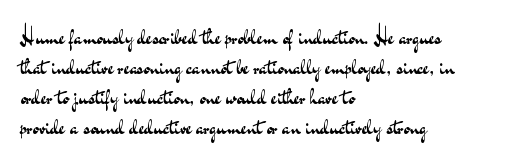
Q: Is the text bold? A: No.
Q: Is the text italic (slanted)? A: Yes.
Q: Is the text underlined? A: No.
Q: How is the paragraph aligned? A: Left-aligned.
Q: Is the spacing between letters normal or unusually wide? A: Normal.
Q: Is the spacing between lines tight, normal or loose? A: Normal.
